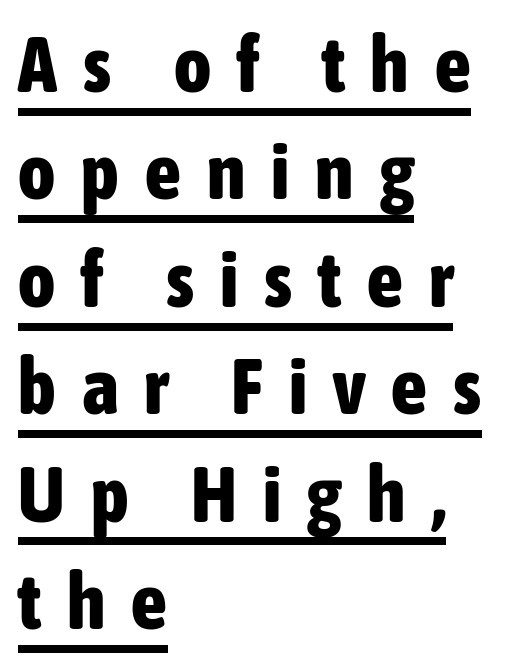
The image shows 79 px bold, condensed sans-serif type, upright; set left-aligned, normal line spacing (1.36x), unusually wide letter spacing (+0.33 em), underlined; low stroke contrast and a medium x-height.
